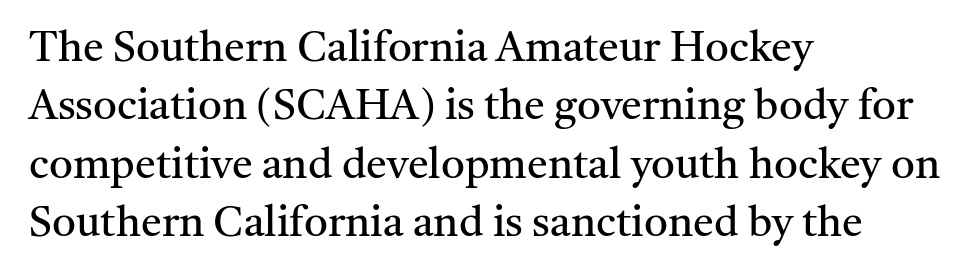
{"serif": "yes", "italic": "no", "bold": "no", "weight": "regular", "width": "normal", "stroke_contrast": "medium", "x_height": "medium", "monospaced": "no", "underline": "no", "align": "left", "line_spacing": "normal", "line_spacing_ratio": 1.39, "letter_spacing": "normal", "letter_spacing_em": 0.0, "glyph_px": 42}
